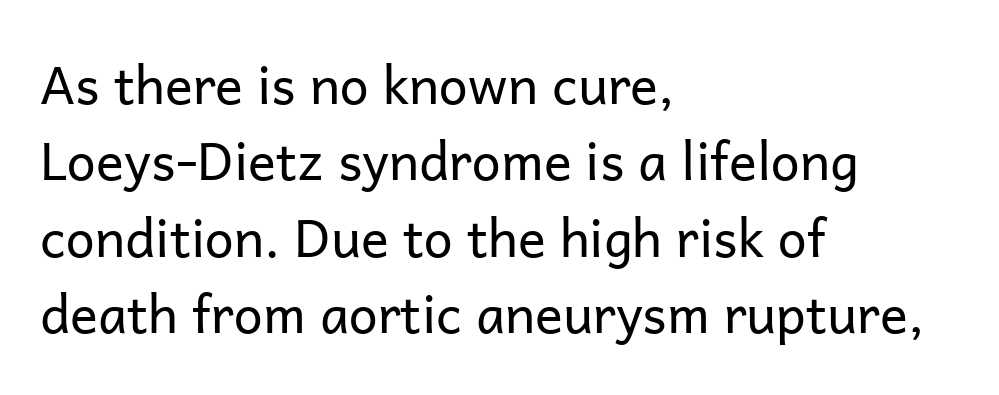
{"serif": "no", "italic": "no", "bold": "no", "weight": "regular", "width": "normal", "stroke_contrast": "low", "x_height": "medium", "monospaced": "no", "underline": "no", "align": "left", "line_spacing": "normal", "line_spacing_ratio": 1.47, "letter_spacing": "normal", "letter_spacing_em": 0.0, "glyph_px": 52}
